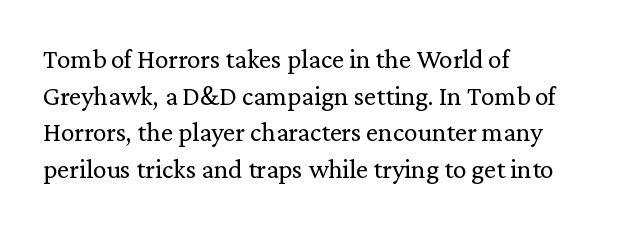
Reading down the block, your eye returns to a fixed left position each line. Do the letters lean? They stand straight. The strip under each line holds only bare page. Bold? No — there's no thickening of the strokes. Line spacing here is normal. Glyph-to-glyph distance matches everyday printed text.
